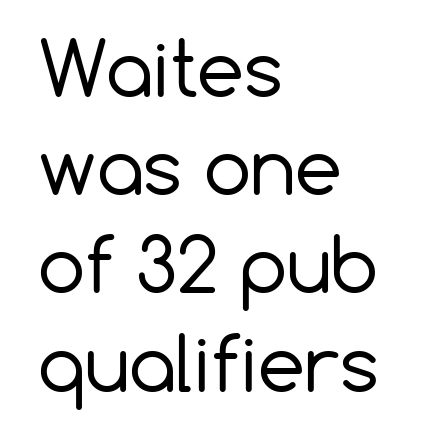
{"serif": "no", "italic": "no", "bold": "no", "weight": "regular", "width": "normal", "stroke_contrast": "low", "x_height": "medium", "monospaced": "no", "underline": "no", "align": "left", "line_spacing": "normal", "line_spacing_ratio": 1.31, "letter_spacing": "normal", "letter_spacing_em": 0.0, "glyph_px": 75}
